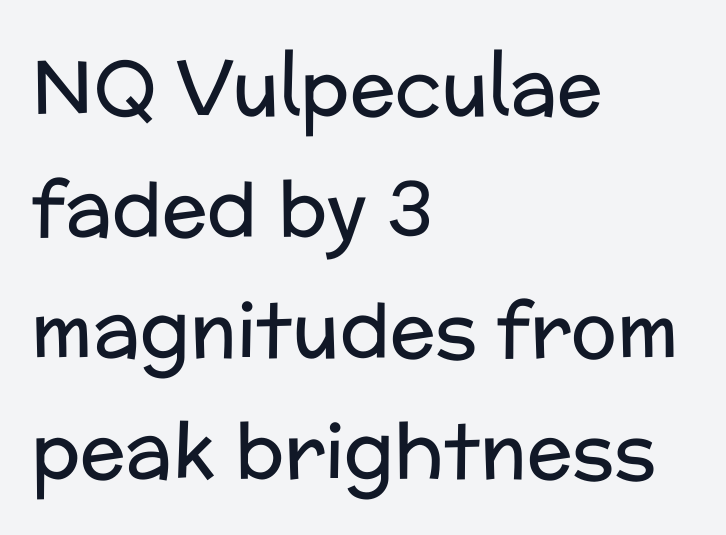
Q: Is the text bold? A: No.
Q: Is the text italic (slanted)? A: No, it is upright.
Q: Is the typeface a serif or a sans-serif typeface? A: Sans-serif.
Q: Is the text underlined? A: No.
Q: How is the paragraph aligned? A: Left-aligned.
Q: Is the spacing between letters normal or unusually wide? A: Normal.
Q: Is the spacing between lines tight, normal or loose? A: Normal.
Q: Width (condensed, normal, or wide)? A: Normal.
Q: Stroke contrast? A: Low.
Q: x-height? A: Medium.
Q: Monospaced? A: No.
